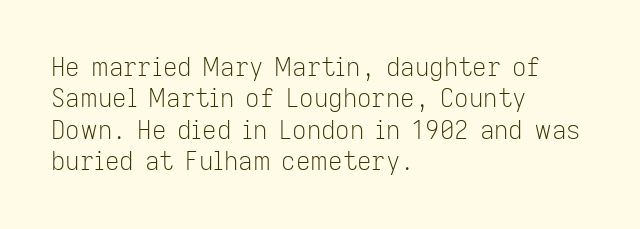
{"italic": "no", "bold": "no", "underline": "no", "align": "left", "line_spacing": "normal", "line_spacing_ratio": 1.26, "letter_spacing": "normal", "letter_spacing_em": 0.0, "glyph_px": 25}
